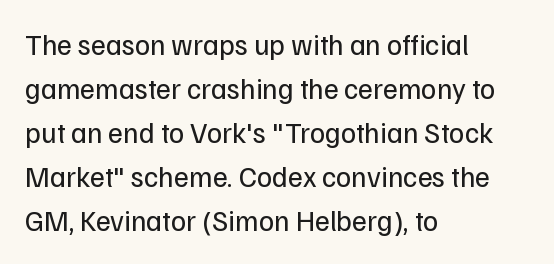
{"serif": "no", "italic": "no", "bold": "no", "weight": "regular", "width": "normal", "stroke_contrast": "low", "x_height": "medium", "monospaced": "no", "underline": "no", "align": "left", "line_spacing": "normal", "line_spacing_ratio": 1.52, "letter_spacing": "normal", "letter_spacing_em": 0.0, "glyph_px": 29}
